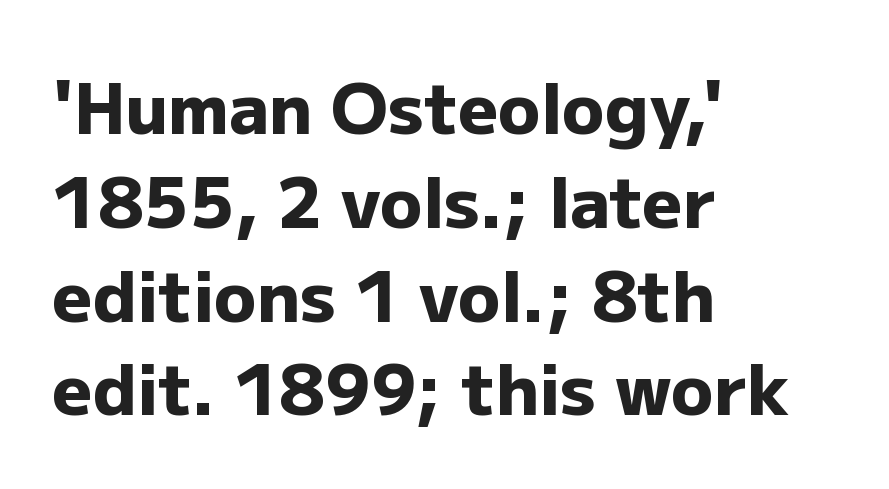
{"serif": "no", "italic": "no", "bold": "yes", "weight": "heavy", "width": "normal", "stroke_contrast": "low", "x_height": "medium", "monospaced": "no", "underline": "no", "align": "left", "line_spacing": "normal", "line_spacing_ratio": 1.34, "letter_spacing": "normal", "letter_spacing_em": 0.0, "glyph_px": 70}
